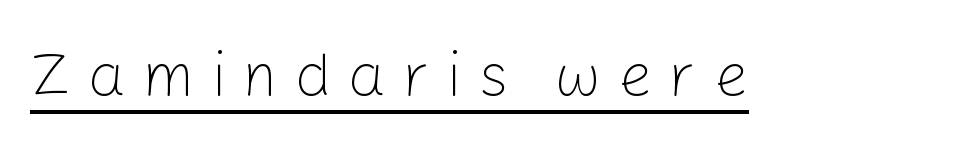
The image shows 60 px light sans-serif type, upright; set unusually wide letter spacing (+0.28 em), underlined; low stroke contrast and a medium x-height.
